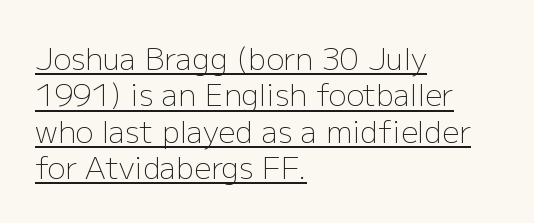
Q: Is the text bold? A: No.
Q: Is the text italic (slanted)? A: No, it is upright.
Q: Is the typeface a serif or a sans-serif typeface? A: Sans-serif.
Q: Is the text underlined? A: Yes.
Q: How is the paragraph aligned? A: Left-aligned.
Q: Is the spacing between letters normal or unusually wide? A: Normal.
Q: Width (condensed, normal, or wide)? A: Normal.
Q: Stroke contrast? A: Low.
Q: x-height? A: Medium.
Q: Monospaced? A: No.
